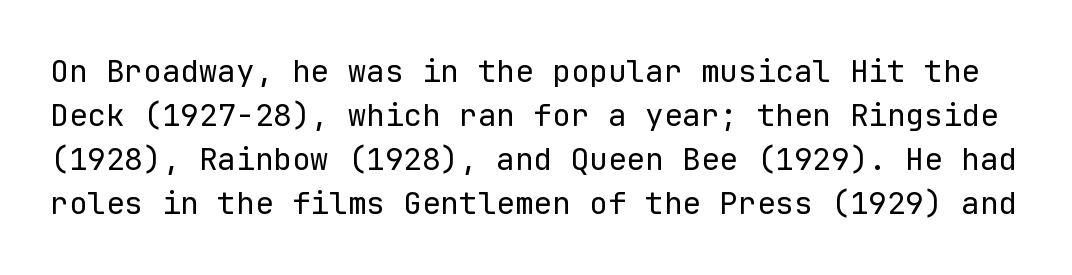
The image shows 31 px regular-weight sans-serif type, upright, monospaced; set normal line spacing (1.42x), normal letter spacing, not underlined; low stroke contrast and a medium x-height.
